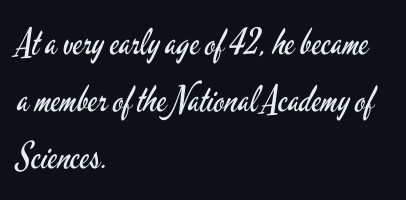
The image shows 36 px regular-weight, condensed sans-serif type; set left-aligned, normal line spacing (1.59x), normal letter spacing, not underlined; low stroke contrast and a small x-height.
